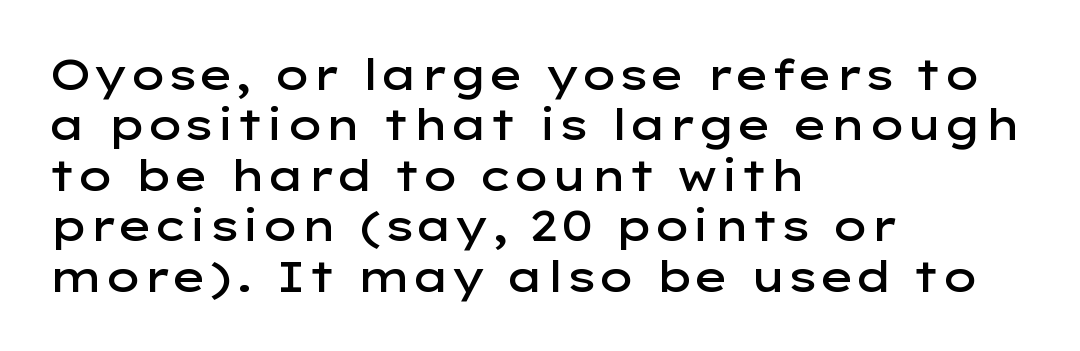
Classification — sans serif. The rendering uses natural spacing where letterforms have individual widths. These lines are set flush left with a ragged right edge. Underline: absent. Emphasis by weight is partial: semibold.
